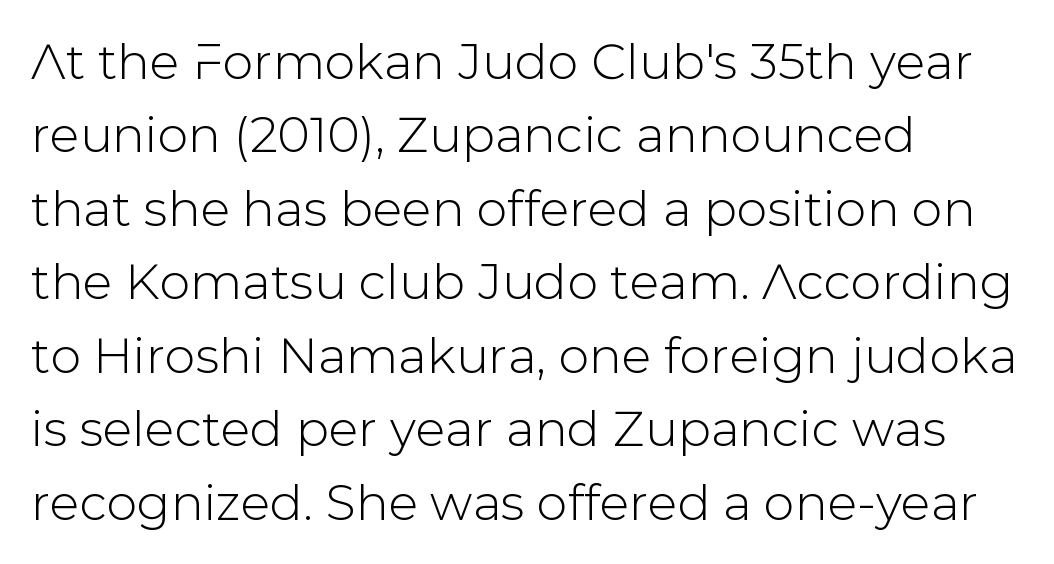
Q: Is the text italic (slanted)? A: No, it is upright.
Q: Is the typeface a serif or a sans-serif typeface? A: Sans-serif.
Q: Is the text underlined? A: No.
Q: How is the paragraph aligned? A: Left-aligned.
Q: Is the spacing between letters normal or unusually wide? A: Normal.
Q: Is the spacing between lines tight, normal or loose? A: Normal.
Q: Width (condensed, normal, or wide)? A: Normal.
Q: Stroke contrast? A: Low.
Q: x-height? A: Medium.
Q: Monospaced? A: No.
